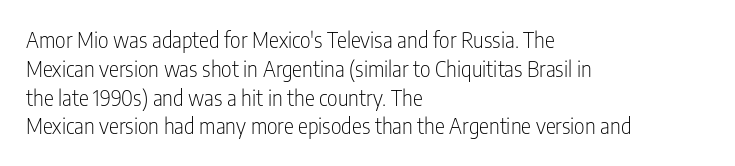
{"italic": "no", "bold": "no", "underline": "no", "align": "left", "line_spacing": "normal", "line_spacing_ratio": 1.37, "letter_spacing": "normal", "letter_spacing_em": 0.0, "glyph_px": 21}
